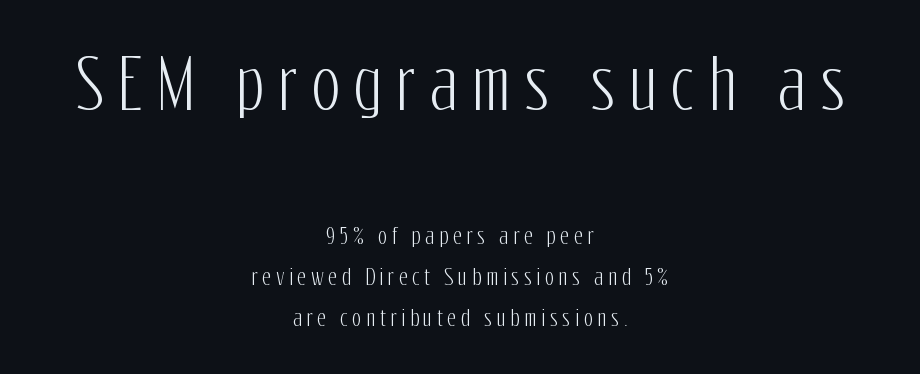
The image shows 67 px condensed sans-serif type, upright; set centered, line spacing 1.87x, unusually wide letter spacing (+0.21 em), not underlined; the first (top) block is 3.05x larger; low stroke contrast and a medium x-height.
